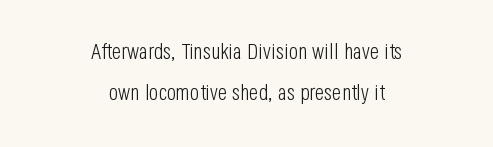
The image shows 22 px text type, upright; set centered, line spacing 1.87x, normal letter spacing, not underlined.
